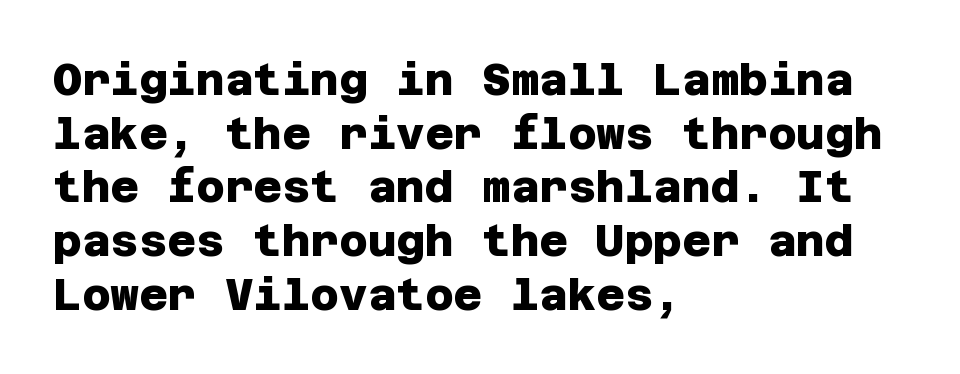
The image shows 44 px heavy sans-serif type; set left-aligned, line spacing 1.22x, normal letter spacing, not underlined; low stroke contrast and a large x-height.
